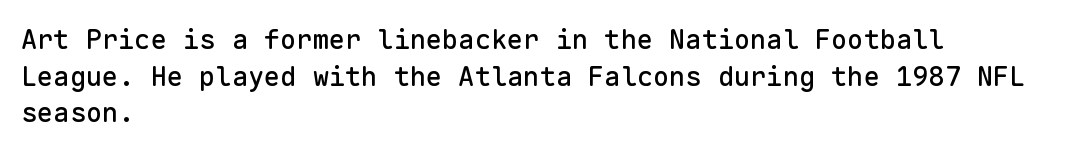
{"italic": "no", "underline": "no", "align": "left", "line_spacing": "normal", "line_spacing_ratio": 1.36, "letter_spacing": "normal", "letter_spacing_em": 0.0, "glyph_px": 27}
